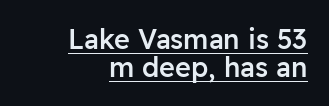
{"italic": "no", "bold": "semi", "underline": "yes", "align": "right", "line_spacing": "tight", "line_spacing_ratio": 1.03, "letter_spacing": "normal", "letter_spacing_em": 0.0, "glyph_px": 27}
